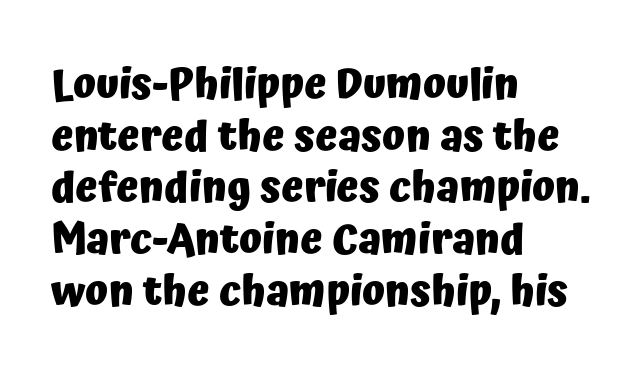
Q: Is the text bold? A: Yes.
Q: Is the text italic (slanted)? A: No, it is upright.
Q: Is the typeface a serif or a sans-serif typeface? A: Sans-serif.
Q: Is the text underlined? A: No.
Q: How is the paragraph aligned? A: Left-aligned.
Q: Is the spacing between letters normal or unusually wide? A: Normal.
Q: Width (condensed, normal, or wide)? A: Normal.
Q: Stroke contrast? A: Low.
Q: x-height? A: Medium.
Q: Monospaced? A: No.
